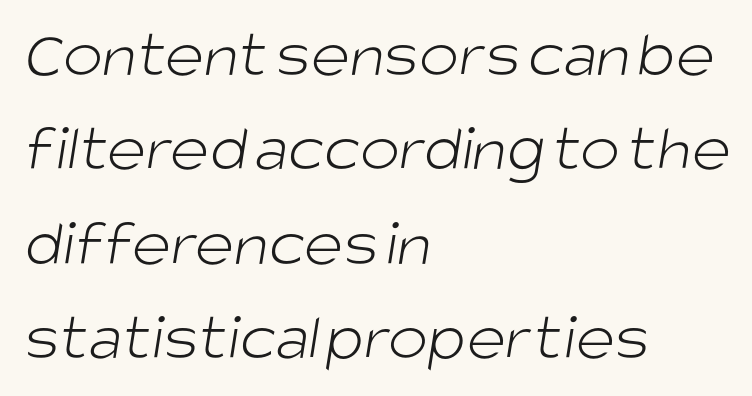
Proportional: the letters do not fall into vertical columns. How would I describe the line gaps? Plain and ordinary. Lines of text with bare space underneath. How are the letters spaced? Ordinarily, with no added tracking. Nope, no serifs anywhere on these letters.
